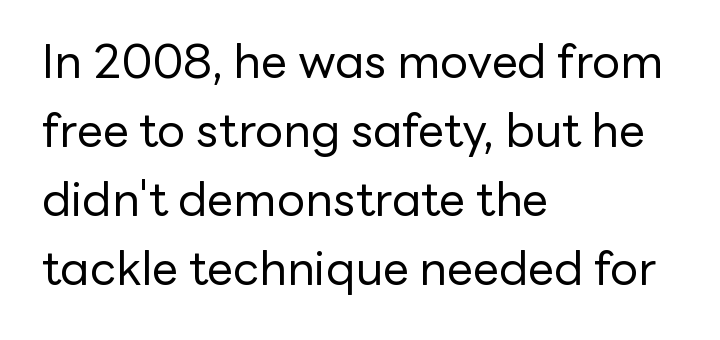
{"serif": "no", "italic": "no", "bold": "no", "weight": "regular", "width": "normal", "stroke_contrast": "low", "x_height": "medium", "monospaced": "no", "underline": "no", "align": "left", "line_spacing": "normal", "line_spacing_ratio": 1.47, "letter_spacing": "normal", "letter_spacing_em": 0.0, "glyph_px": 47}
